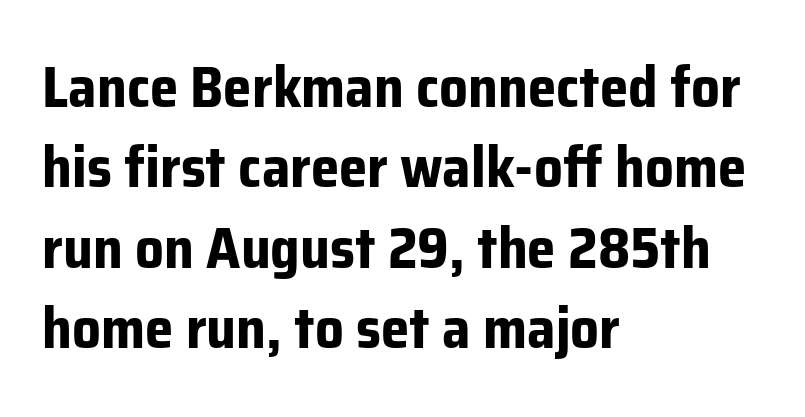
{"serif": "no", "italic": "no", "bold": "yes", "weight": "bold", "width": "normal", "stroke_contrast": "low", "x_height": "medium", "monospaced": "no", "underline": "no", "align": "left", "line_spacing": "normal", "line_spacing_ratio": 1.41, "letter_spacing": "normal", "letter_spacing_em": 0.0, "glyph_px": 57}
